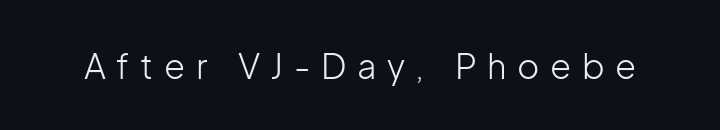
Q: Is the text bold? A: No.
Q: Is the text italic (slanted)? A: No, it is upright.
Q: Is the typeface a serif or a sans-serif typeface? A: Sans-serif.
Q: Is the text underlined? A: No.
Q: Is the spacing between letters normal or unusually wide? A: Unusually wide.
Q: Width (condensed, normal, or wide)? A: Normal.
Q: Stroke contrast? A: Low.
Q: x-height? A: Medium.
Q: Monospaced? A: No.
